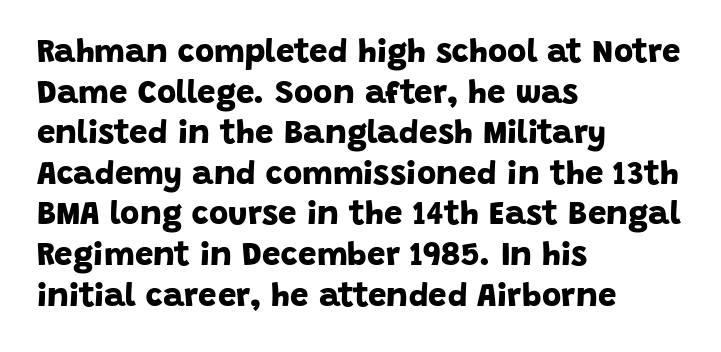
The typesetter chose a ragged-right arrangement here. The passage shown is typed in a proportional face where columns would drift. The text was rendered using a sans face with plain stroke endings. Has an underline been added? It has not. Weight: bold. Nobody touched the tracking dial on this one.
